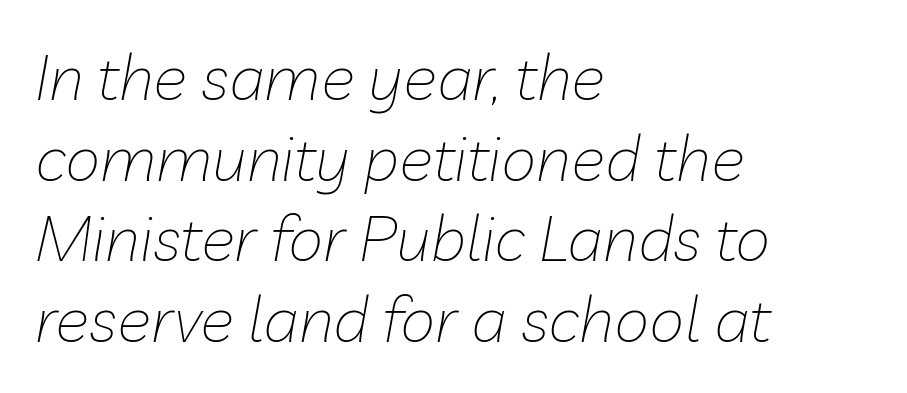
{"italic": "yes", "lean": "right", "slant_degrees": 10, "bold": "no", "weight": "thin", "width": "normal", "stroke_contrast": "low", "x_height": "medium", "monospaced": "no", "underline": "no", "align": "left", "line_spacing": "normal", "line_spacing_ratio": 1.26, "letter_spacing": "normal", "letter_spacing_em": 0.0, "glyph_px": 64}
